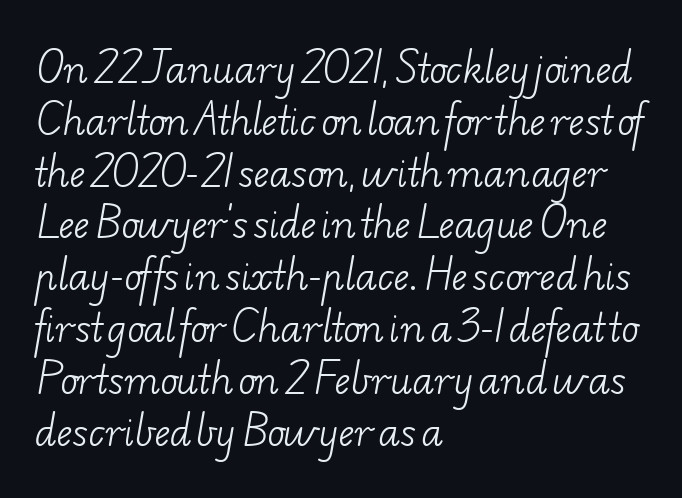
The image shows 37 px light, wide serif type; set left-aligned, normal line spacing (1.4x), normal letter spacing, not underlined; low stroke contrast and a small x-height.
